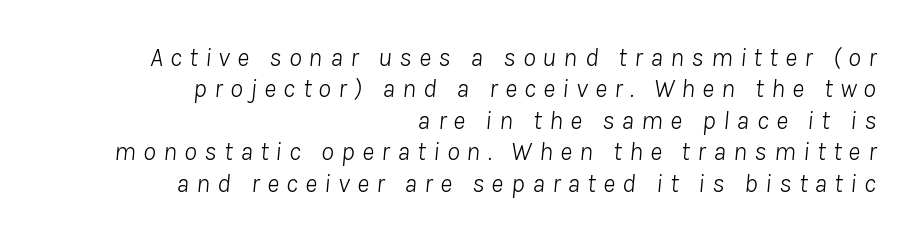
{"italic": "yes", "lean": "right", "slant_degrees": 8, "bold": "no", "underline": "no", "align": "right", "line_spacing_ratio": 1.21, "letter_spacing": "wide", "letter_spacing_em": 0.28, "glyph_px": 26}
